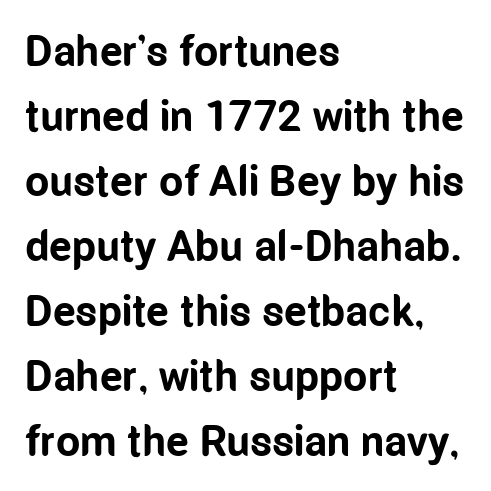
Nothing sits at the stroke ends, so this counts as sans-serif. The space between consecutive lines is moderate. When letters stand straight like this, we call the style roman or upright. How heavy is the stroke? Heavy — this is a bold. The tracking reads as untouched default to a designer's eye.
